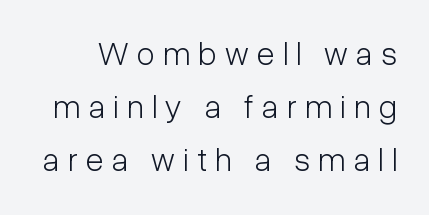
Every character sits straight up, as roman type does. Characters follow at a spacing far wider than the type designer built in. Think standard paragraph weight, or any step lighter than that. Each letter keeps its own natural width here, so spacing adapts to shape. Line spacing here is normal. This is sans-serif lettering, the kind often seen on screens and signage.
